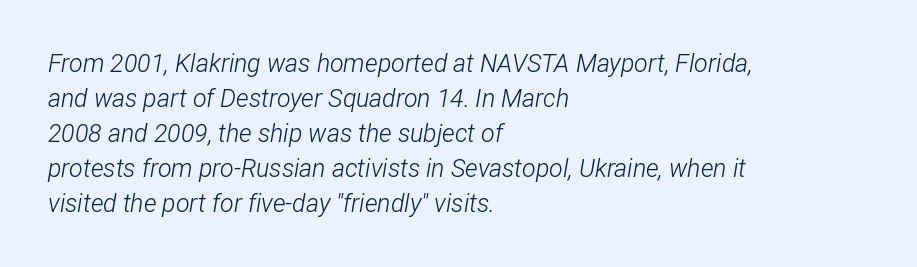
The image shows 25 px text type, italic (leaning right); set left-aligned, normal line spacing (1.4x), normal letter spacing, not underlined.
